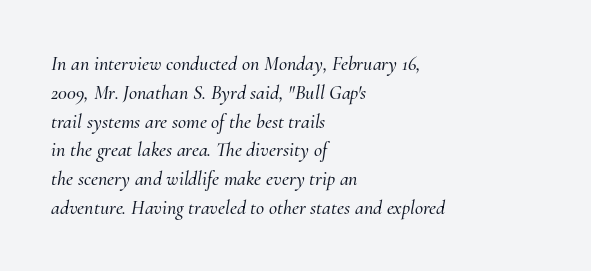
{"italic": "yes", "lean": "right", "slant_degrees": 10, "underline": "no", "align": "left", "line_spacing": "normal", "line_spacing_ratio": 1.44, "letter_spacing": "normal", "letter_spacing_em": 0.0, "glyph_px": 20}
